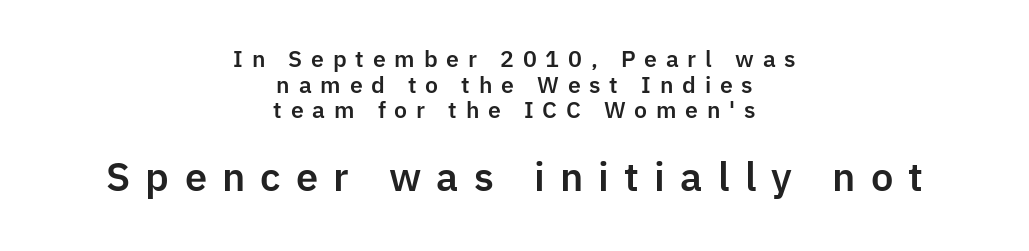
The image shows 38 px sans-serif type, upright; set centered, line spacing 1.16x, unusually wide letter spacing (+0.4 em), not underlined; the second (bottom) block is 1.73x larger; low stroke contrast and a medium x-height.
